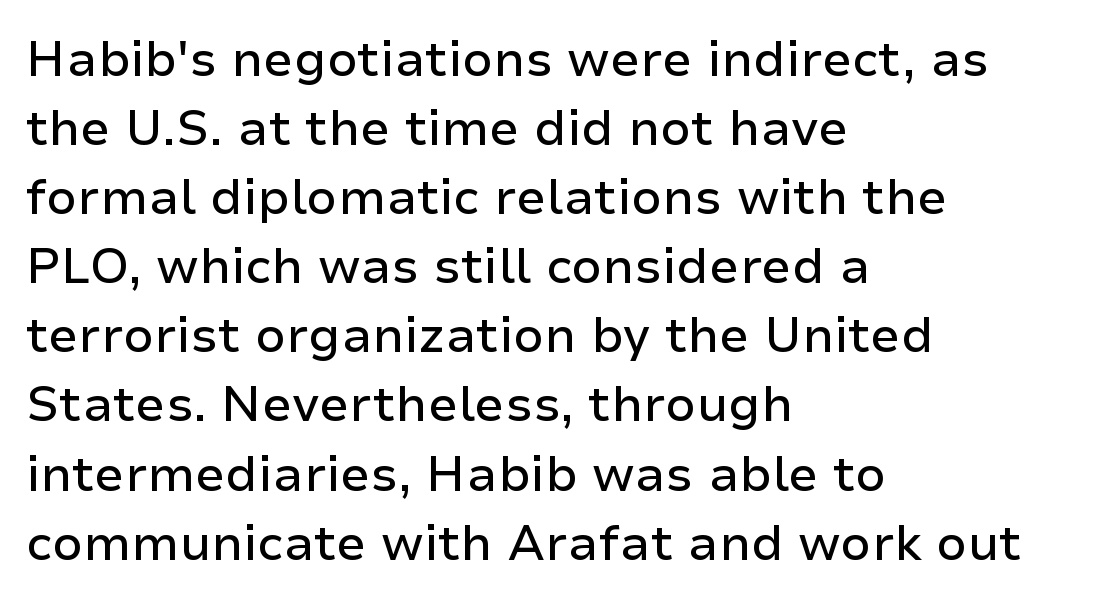
Q: Is the text italic (slanted)? A: No, it is upright.
Q: Is the typeface a serif or a sans-serif typeface? A: Sans-serif.
Q: Is the text underlined? A: No.
Q: How is the paragraph aligned? A: Left-aligned.
Q: Is the spacing between letters normal or unusually wide? A: Normal.
Q: Is the spacing between lines tight, normal or loose? A: Normal.
Q: Width (condensed, normal, or wide)? A: Normal.
Q: Stroke contrast? A: Low.
Q: x-height? A: Medium.
Q: Monospaced? A: No.
